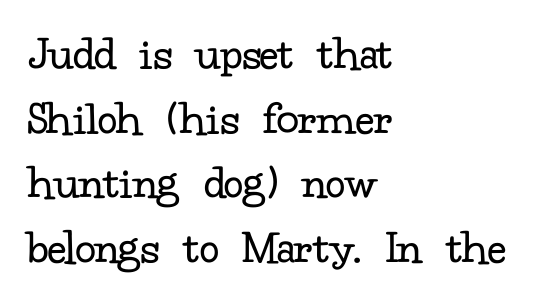
The image shows 49 px regular-weight serif type, upright; set left-aligned, normal line spacing (1.32x), normal letter spacing, not underlined; low stroke contrast and a small x-height.
